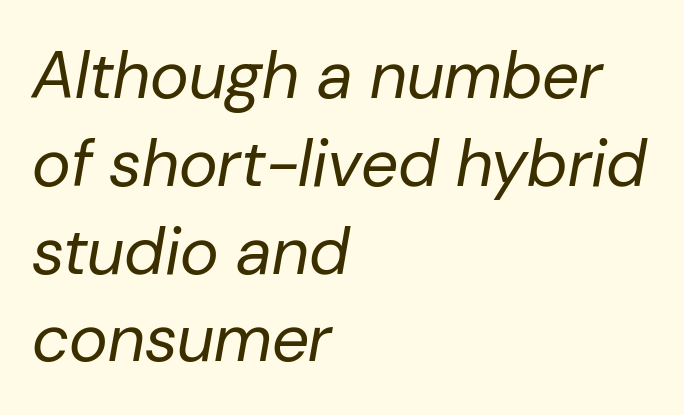
Q: Is the text bold? A: No.
Q: Is the text italic (slanted)? A: Yes, it leans right by about 10 degrees.
Q: Is the text underlined? A: No.
Q: How is the paragraph aligned? A: Left-aligned.
Q: Is the spacing between letters normal or unusually wide? A: Normal.
Q: Is the spacing between lines tight, normal or loose? A: Normal.
Q: Width (condensed, normal, or wide)? A: Normal.
Q: Stroke contrast? A: Low.
Q: x-height? A: Medium.
Q: Monospaced? A: No.
